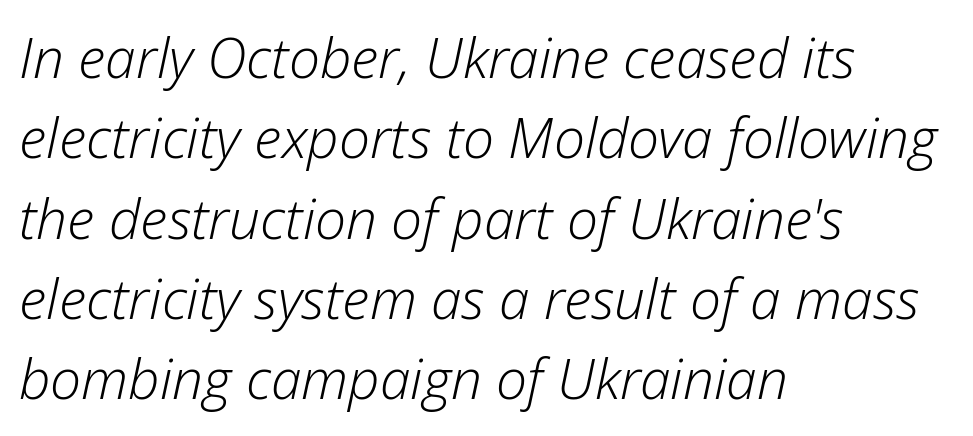
Q: Is the text bold? A: No.
Q: Is the text italic (slanted)? A: Yes, it leans right by about 12 degrees.
Q: Is the text underlined? A: No.
Q: How is the paragraph aligned? A: Left-aligned.
Q: Is the spacing between letters normal or unusually wide? A: Normal.
Q: Is the spacing between lines tight, normal or loose? A: Normal.
Q: Width (condensed, normal, or wide)? A: Normal.
Q: Stroke contrast? A: Low.
Q: x-height? A: Medium.
Q: Monospaced? A: No.
